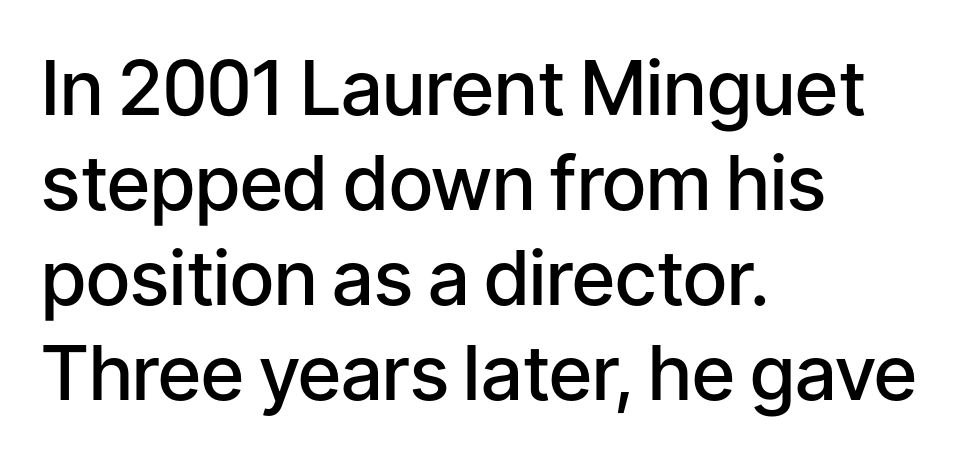
The image shows 76 px semibold sans-serif type, upright; set left-aligned, normal line spacing (1.25x), normal letter spacing, not underlined; low stroke contrast and a medium x-height.
